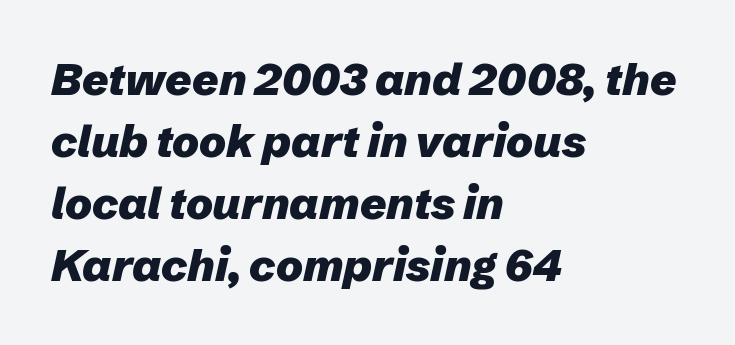
{"italic": "yes", "lean": "right", "slant_degrees": 12, "bold": "yes", "weight": "heavy", "width": "normal", "stroke_contrast": "low", "x_height": "medium", "monospaced": "no", "underline": "no", "align": "left", "line_spacing": "normal", "line_spacing_ratio": 1.38, "letter_spacing": "normal", "letter_spacing_em": 0.0, "glyph_px": 45}
